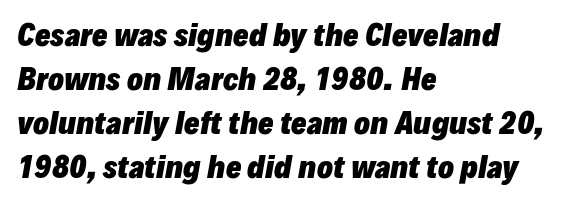
Q: Is the text bold? A: Yes.
Q: Is the text italic (slanted)? A: Yes, it leans right by about 10 degrees.
Q: Is the text underlined? A: No.
Q: How is the paragraph aligned? A: Left-aligned.
Q: Is the spacing between letters normal or unusually wide? A: Normal.
Q: Is the spacing between lines tight, normal or loose? A: Normal.
Q: Width (condensed, normal, or wide)? A: Normal.
Q: Stroke contrast? A: Low.
Q: x-height? A: Medium.
Q: Monospaced? A: No.
